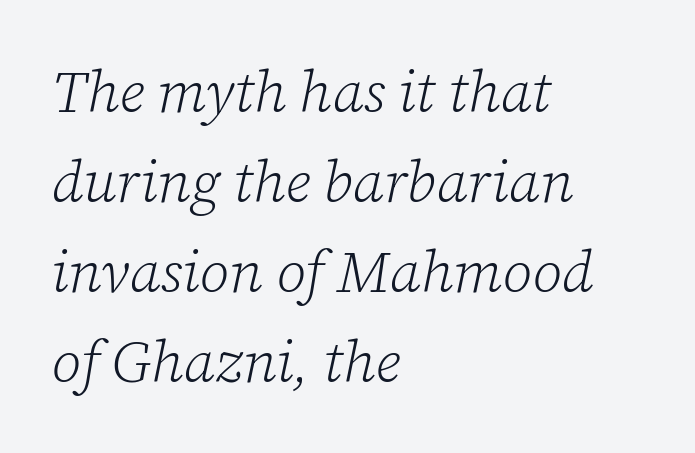
{"serif": "yes", "italic": "yes", "lean": "right", "slant_degrees": 12, "bold": "no", "weight": "light", "width": "normal", "stroke_contrast": "low", "x_height": "medium", "monospaced": "no", "underline": "no", "align": "left", "line_spacing": "normal", "line_spacing_ratio": 1.55, "letter_spacing": "normal", "letter_spacing_em": 0.0, "glyph_px": 58}
